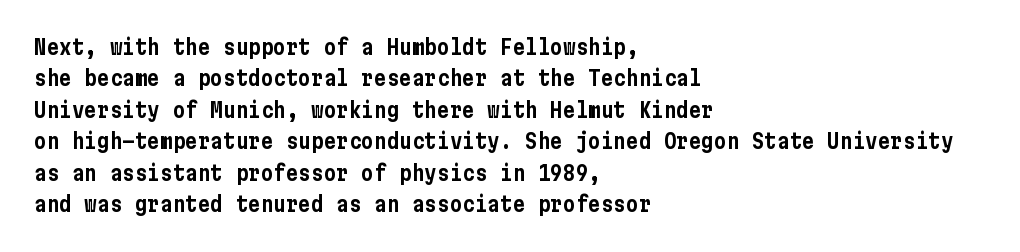
{"italic": "no", "underline": "no", "align": "left", "line_spacing": "normal", "line_spacing_ratio": 1.5, "letter_spacing": "normal", "letter_spacing_em": 0.0, "glyph_px": 21}
